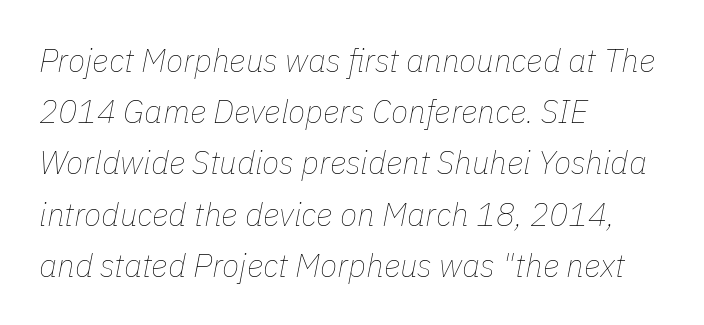
Q: Is the text bold? A: No.
Q: Is the text italic (slanted)? A: Yes, it leans right by about 11 degrees.
Q: Is the text underlined? A: No.
Q: How is the paragraph aligned? A: Left-aligned.
Q: Is the spacing between letters normal or unusually wide? A: Normal.
Q: Is the spacing between lines tight, normal or loose? A: Normal.
Q: Width (condensed, normal, or wide)? A: Normal.
Q: Stroke contrast? A: Low.
Q: x-height? A: Medium.
Q: Monospaced? A: No.
